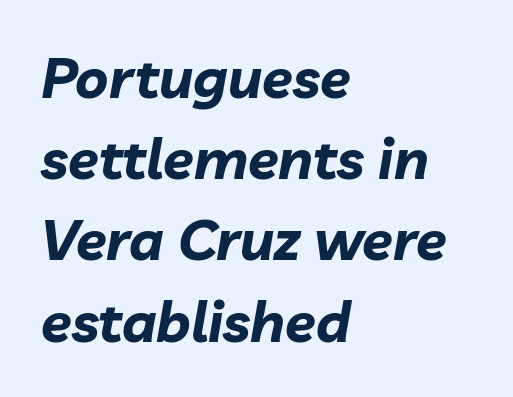
{"italic": "yes", "lean": "right", "slant_degrees": 10, "bold": "yes", "weight": "bold", "width": "normal", "stroke_contrast": "low", "x_height": "medium", "monospaced": "no", "underline": "no", "align": "left", "line_spacing": "normal", "line_spacing_ratio": 1.45, "letter_spacing": "normal", "letter_spacing_em": 0.0, "glyph_px": 56}
